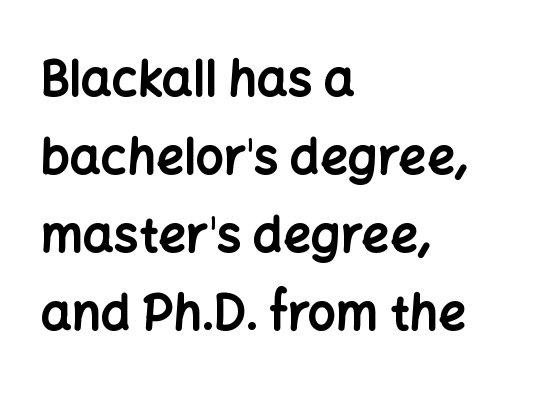
{"serif": "no", "italic": "no", "bold": "yes", "weight": "bold", "width": "normal", "stroke_contrast": "low", "x_height": "medium", "monospaced": "no", "underline": "no", "align": "left", "line_spacing": "normal", "line_spacing_ratio": 1.59, "letter_spacing": "normal", "letter_spacing_em": 0.0, "glyph_px": 49}
